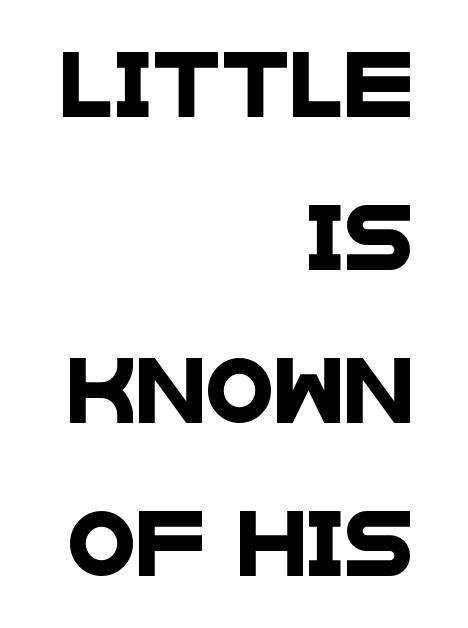
Q: Is the typeface a serif or a sans-serif typeface? A: Sans-serif.
Q: Is the text underlined? A: No.
Q: How is the paragraph aligned? A: Right-aligned.
Q: Is the spacing between letters normal or unusually wide? A: Normal.
Q: Is the spacing between lines tight, normal or loose? A: Loose.
Q: Width (condensed, normal, or wide)? A: Wide.
Q: Stroke contrast? A: Low.
Q: x-height? A: Large.
Q: Monospaced? A: No.
